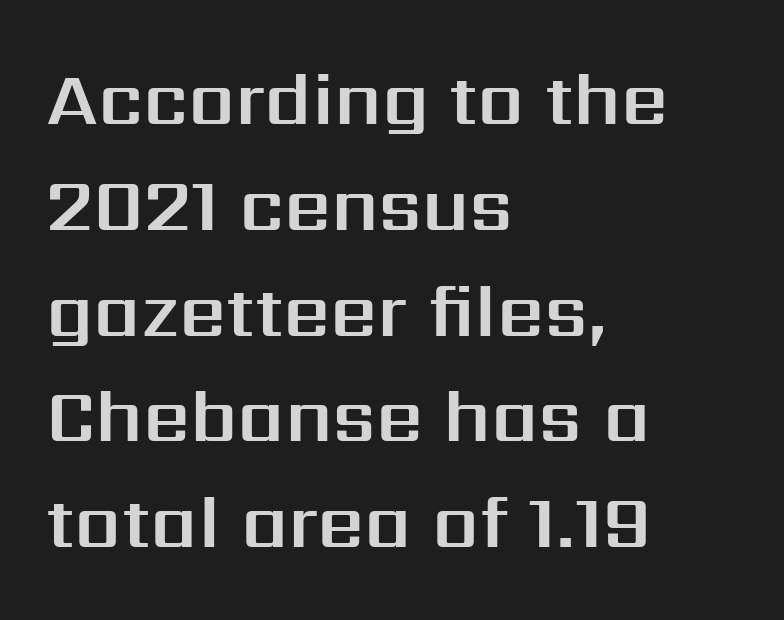
Q: Is the text italic (slanted)? A: No, it is upright.
Q: Is the typeface a serif or a sans-serif typeface? A: Sans-serif.
Q: Is the text underlined? A: No.
Q: How is the paragraph aligned? A: Left-aligned.
Q: Is the spacing between letters normal or unusually wide? A: Normal.
Q: Is the spacing between lines tight, normal or loose? A: Normal.
Q: Width (condensed, normal, or wide)? A: Normal.
Q: Stroke contrast? A: Medium.
Q: x-height? A: Medium.
Q: Monospaced? A: No.
